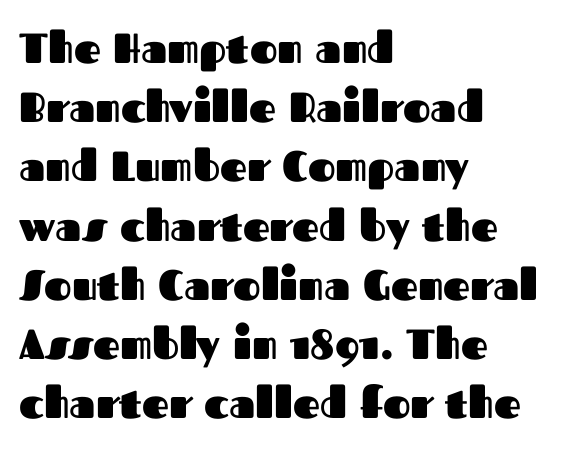
{"serif": "no", "italic": "no", "bold": "yes", "weight": "heavy", "width": "normal", "stroke_contrast": "medium", "x_height": "medium", "monospaced": "no", "underline": "no", "align": "left", "line_spacing": "normal", "line_spacing_ratio": 1.41, "letter_spacing": "normal", "letter_spacing_em": 0.0, "glyph_px": 42}
